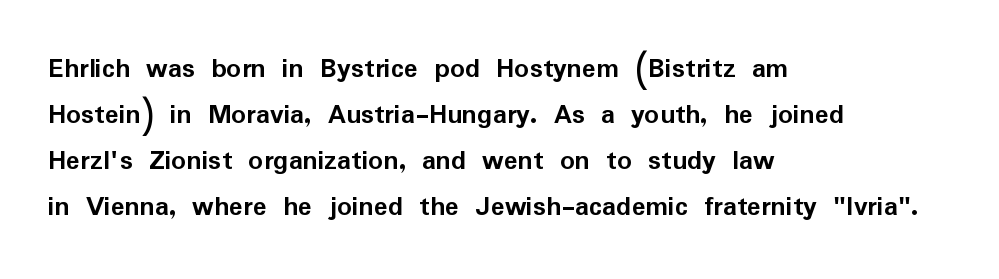
The image shows 29 px semibold sans-serif type, upright; set left-aligned, normal line spacing (1.59x), normal letter spacing, not underlined; low stroke contrast and a medium x-height.
